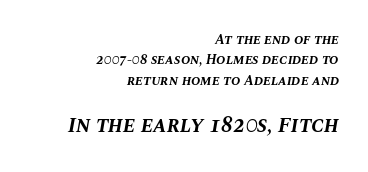
The image shows 22 px bold type, italic (leaning right); set right-aligned, normal line spacing (1.46x), normal letter spacing, not underlined; the second (bottom) block is 1.57x larger.
